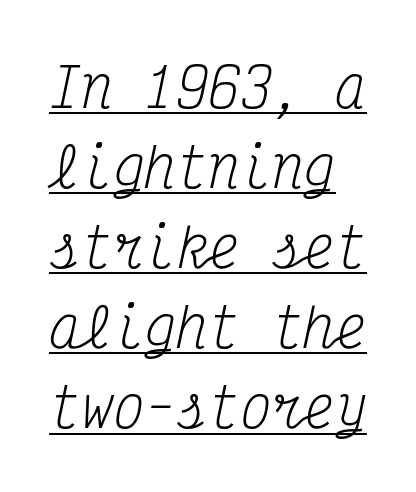
The image shows 53 px regular-weight, condensed serif type, italic (leaning right), monospaced; set normal line spacing (1.51x), normal letter spacing, underlined; medium stroke contrast and a medium x-height.
